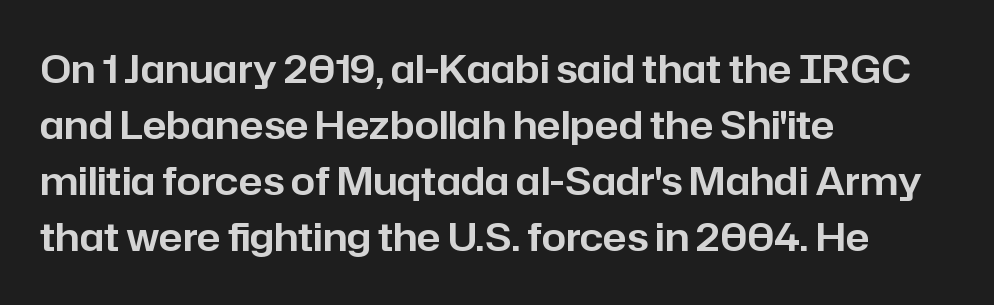
{"serif": "no", "italic": "no", "width": "normal", "stroke_contrast": "low", "x_height": "medium", "monospaced": "no", "underline": "no", "align": "left", "line_spacing": "normal", "line_spacing_ratio": 1.44, "letter_spacing": "normal", "letter_spacing_em": 0.0, "glyph_px": 39}
